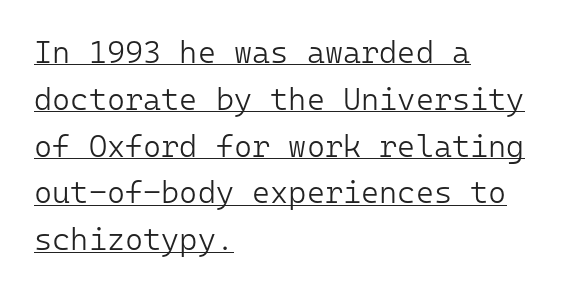
The image shows 31 px light sans-serif type, upright, monospaced; set left-aligned, normal line spacing (1.51x), normal letter spacing, underlined; low stroke contrast and a medium x-height.
